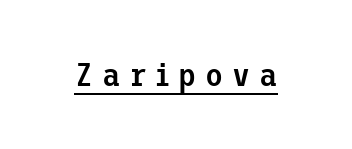
The image shows 33 px semibold sans-serif type, upright; set unusually wide letter spacing (+0.27 em), underlined; low stroke contrast and a medium x-height.
